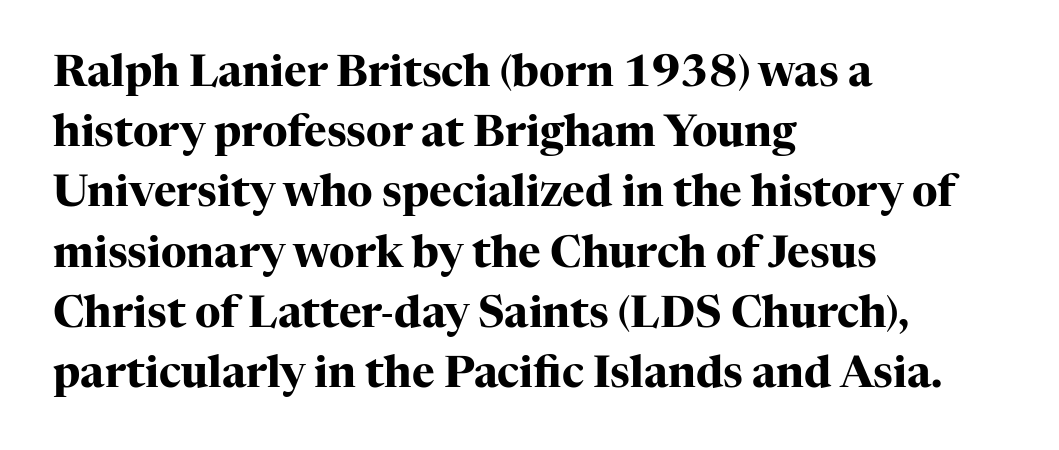
{"serif": "yes", "italic": "no", "bold": "yes", "weight": "heavy", "width": "normal", "stroke_contrast": "high", "x_height": "medium", "monospaced": "no", "underline": "no", "align": "left", "line_spacing": "normal", "line_spacing_ratio": 1.4, "letter_spacing": "normal", "letter_spacing_em": 0.0, "glyph_px": 43}
